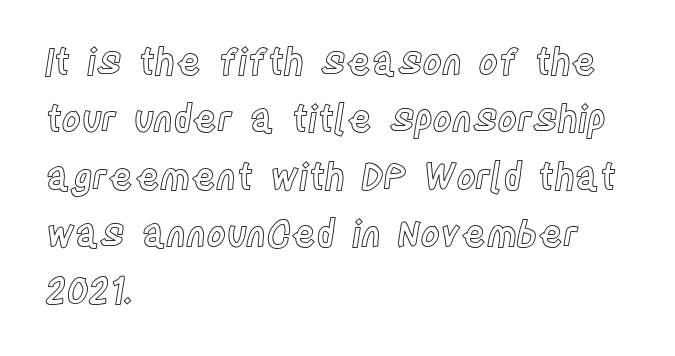
The image shows 37 px condensed type; set left-aligned, normal line spacing (1.55x), normal letter spacing, not underlined; a large x-height.
